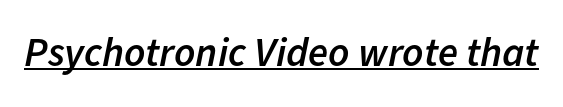
Q: Is the text bold? A: Semi-bold.
Q: Is the text italic (slanted)? A: Yes, it leans right by about 11 degrees.
Q: Is the text underlined? A: Yes.
Q: Is the spacing between letters normal or unusually wide? A: Normal.
Q: Width (condensed, normal, or wide)? A: Normal.
Q: Stroke contrast? A: Low.
Q: x-height? A: Medium.
Q: Monospaced? A: No.
